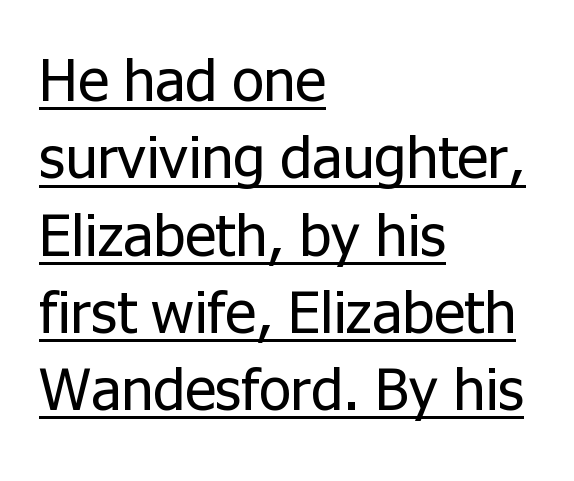
The image shows 59 px regular-weight sans-serif type, upright; set left-aligned, normal line spacing (1.31x), normal letter spacing, underlined; low stroke contrast and a medium x-height.
